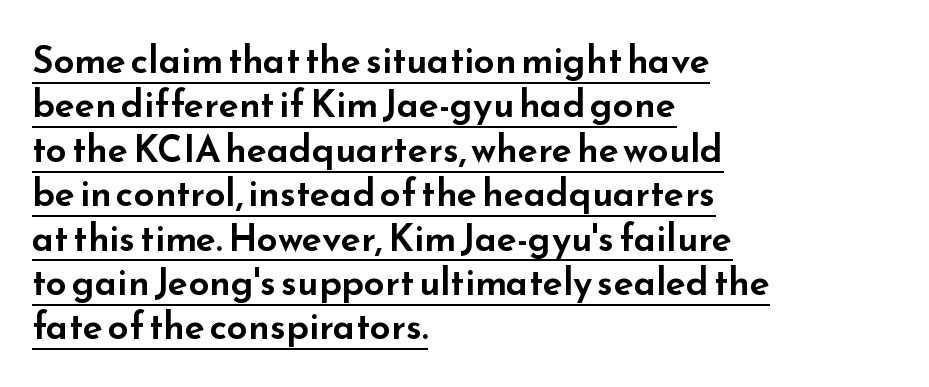
Q: Is the text italic (slanted)? A: No, it is upright.
Q: Is the typeface a serif or a sans-serif typeface? A: Sans-serif.
Q: Is the text underlined? A: Yes.
Q: How is the paragraph aligned? A: Left-aligned.
Q: Is the spacing between letters normal or unusually wide? A: Normal.
Q: Width (condensed, normal, or wide)? A: Wide.
Q: Stroke contrast? A: Low.
Q: x-height? A: Small.
Q: Monospaced? A: No.
